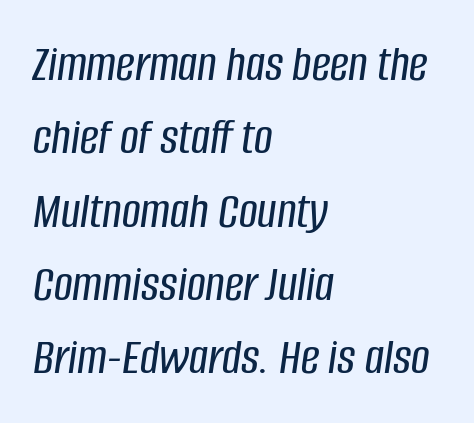
{"italic": "yes", "lean": "right", "slant_degrees": 8, "width": "condensed", "stroke_contrast": "low", "x_height": "large", "monospaced": "no", "underline": "no", "align": "left", "line_spacing": "normal", "line_spacing_ratio": 1.41, "letter_spacing": "normal", "letter_spacing_em": 0.0, "glyph_px": 52}
